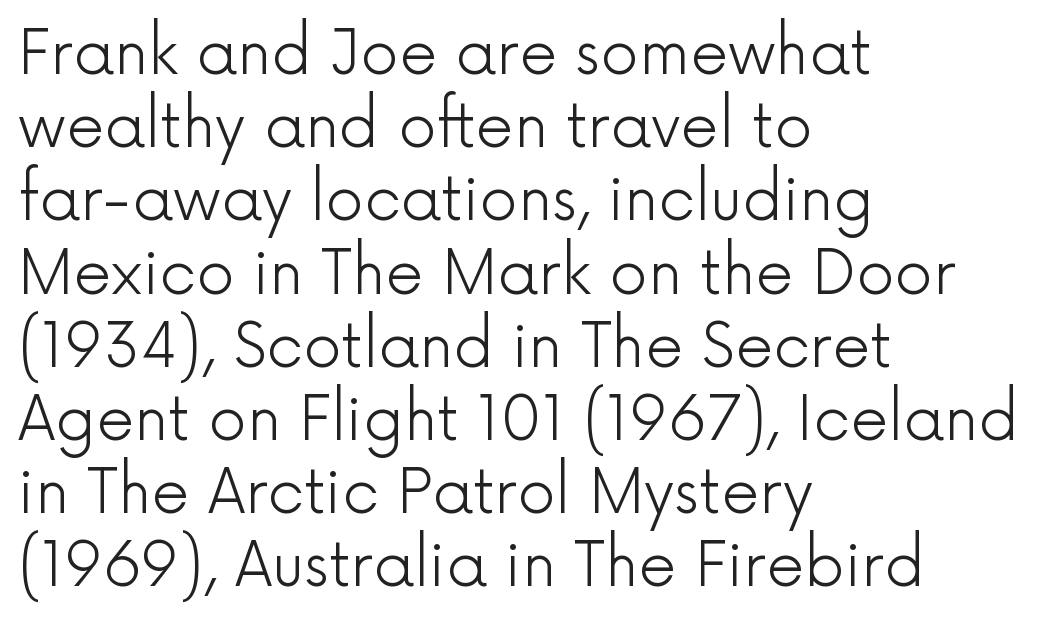
Q: Is the text bold? A: No.
Q: Is the text italic (slanted)? A: No, it is upright.
Q: Is the typeface a serif or a sans-serif typeface? A: Sans-serif.
Q: Is the text underlined? A: No.
Q: How is the paragraph aligned? A: Left-aligned.
Q: Is the spacing between letters normal or unusually wide? A: Normal.
Q: Width (condensed, normal, or wide)? A: Normal.
Q: x-height? A: Medium.
Q: Monospaced? A: No.
